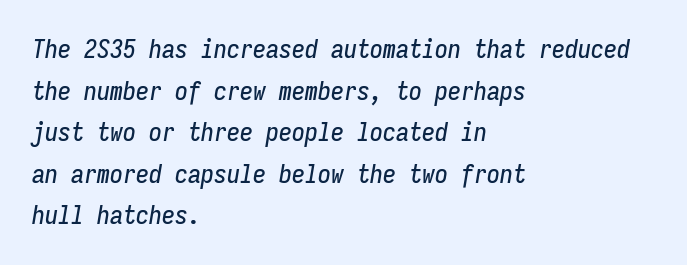
The image shows 26 px text type, italic (leaning right); set left-aligned, normal line spacing (1.6x), normal letter spacing, not underlined.
